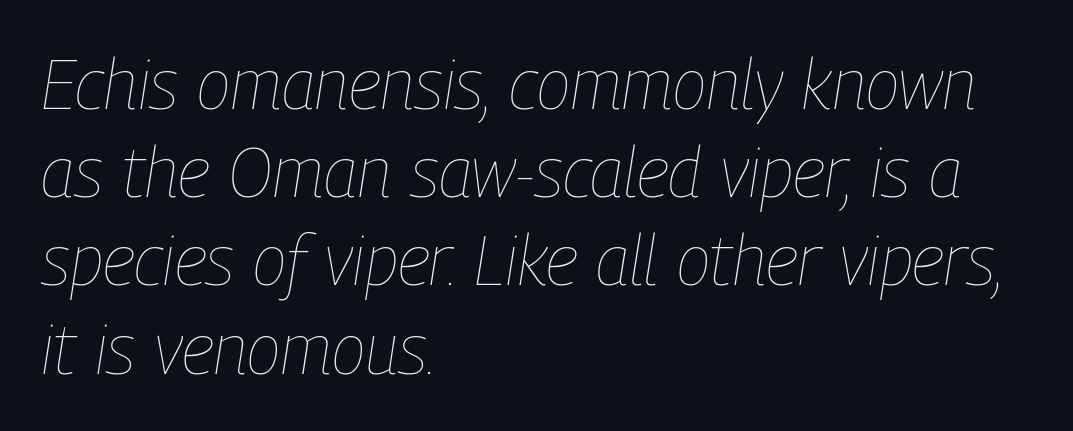
Q: Is the text bold? A: No.
Q: Is the text italic (slanted)? A: Yes, it leans right by about 9 degrees.
Q: Is the text underlined? A: No.
Q: How is the paragraph aligned? A: Left-aligned.
Q: Is the spacing between letters normal or unusually wide? A: Normal.
Q: Is the spacing between lines tight, normal or loose? A: Normal.
Q: Width (condensed, normal, or wide)? A: Condensed.
Q: Stroke contrast? A: Low.
Q: x-height? A: Medium.
Q: Monospaced? A: No.
